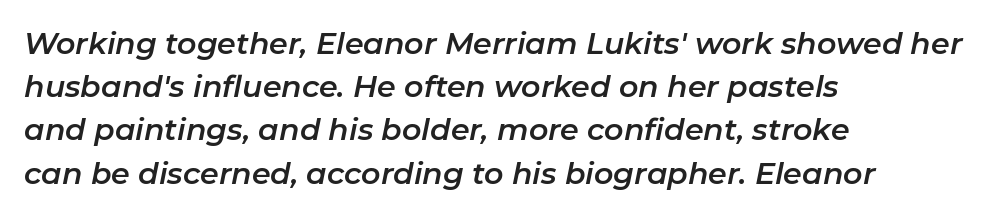
The image shows 30 px text type, italic (leaning right); set left-aligned, normal line spacing (1.44x), normal letter spacing, not underlined; low stroke contrast and a medium x-height.
